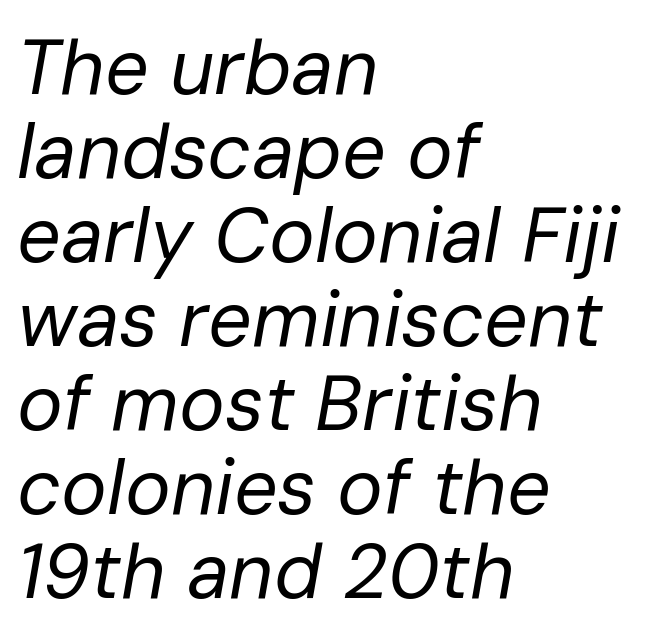
A typesetter would call this proportional, since set widths differ per character. Each word holds together tightly as a unit, with standard inter-letter gaps. Summary of weight: not heavy and not bold. One glance says dense: line gaps are narrower than usual.
